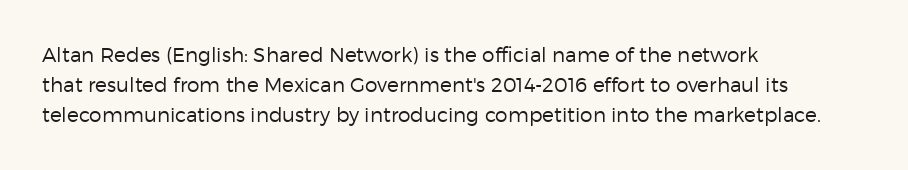
What stands out about the letter spacing? Nothing — it is the standard amount. The axis of the letterforms is exactly vertical. Check the space under the baseline: it is left empty. Evenly set lines give the paragraph a standard silhouette.
